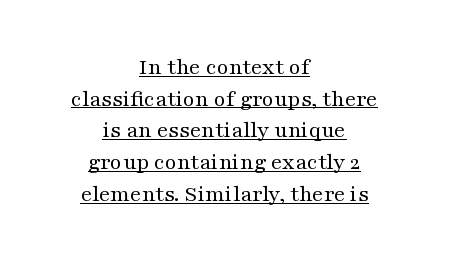
Q: Is the text bold? A: No.
Q: Is the text italic (slanted)? A: No, it is upright.
Q: Is the text underlined? A: Yes.
Q: How is the paragraph aligned? A: Centered.
Q: Is the spacing between letters normal or unusually wide? A: Normal.
Q: Is the spacing between lines tight, normal or loose? A: Normal.
